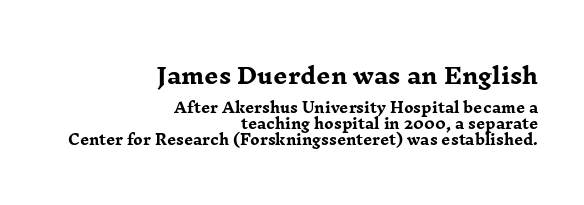
Q: Is the text bold? A: Yes.
Q: Is the text italic (slanted)? A: No, it is upright.
Q: Is the text underlined? A: No.
Q: How is the paragraph aligned? A: Right-aligned.
Q: Is the spacing between letters normal or unusually wide? A: Normal.
Q: Is the spacing between lines tight, normal or loose? A: Tight.
Q: Which block of text is set in a larger size, the first (top) or the second (bottom)? A: The first (top) one.
